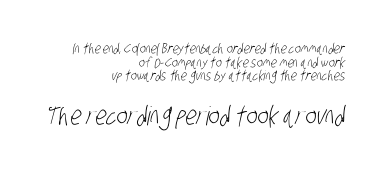
Q: Is the text bold? A: No.
Q: Is the text underlined? A: No.
Q: How is the paragraph aligned? A: Right-aligned.
Q: Is the spacing between letters normal or unusually wide? A: Normal.
Q: Is the spacing between lines tight, normal or loose? A: Tight.
Q: Which block of text is set in a larger size, the first (top) or the second (bottom)? A: The second (bottom) one.
